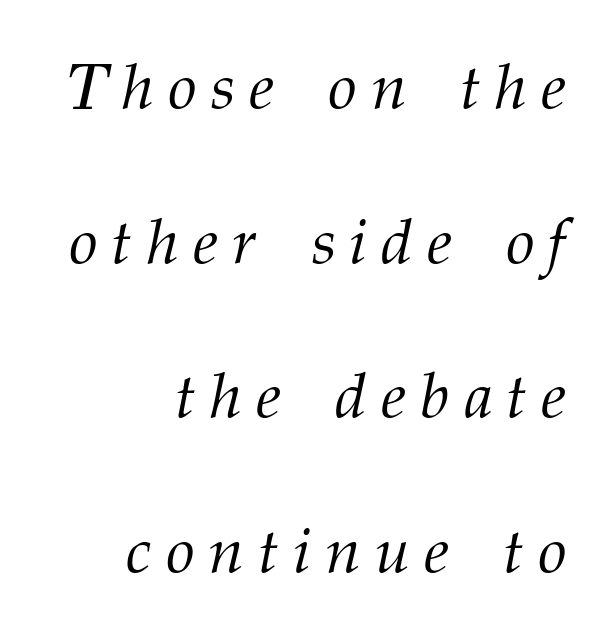
The image shows 65 px light serif type, italic (leaning right); set right-aligned, loose line spacing (2.38x), unusually wide letter spacing (+0.22 em), not underlined; medium stroke contrast and a medium x-height.
